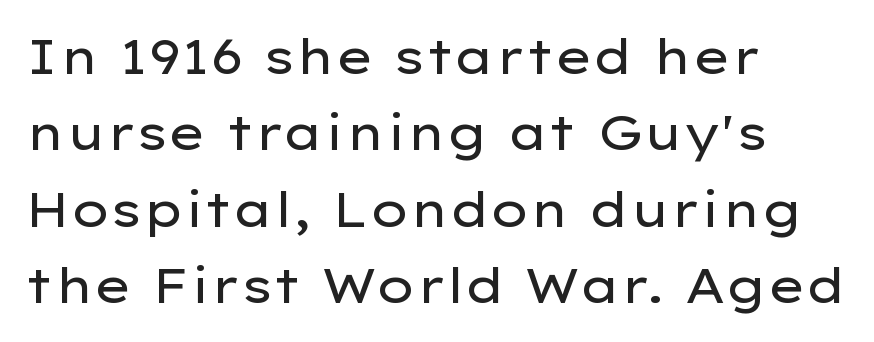
Q: Is the text bold? A: No.
Q: Is the text italic (slanted)? A: No, it is upright.
Q: Is the typeface a serif or a sans-serif typeface? A: Sans-serif.
Q: Is the text underlined? A: No.
Q: How is the paragraph aligned? A: Left-aligned.
Q: Is the spacing between letters normal or unusually wide? A: Normal.
Q: Is the spacing between lines tight, normal or loose? A: Normal.
Q: Width (condensed, normal, or wide)? A: Wide.
Q: Stroke contrast? A: Low.
Q: x-height? A: Medium.
Q: Monospaced? A: No.
